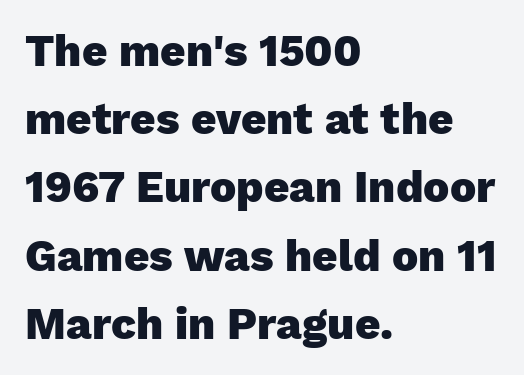
Q: Is the text bold? A: Yes.
Q: Is the text italic (slanted)? A: No, it is upright.
Q: Is the typeface a serif or a sans-serif typeface? A: Sans-serif.
Q: Is the text underlined? A: No.
Q: How is the paragraph aligned? A: Left-aligned.
Q: Is the spacing between letters normal or unusually wide? A: Normal.
Q: Is the spacing between lines tight, normal or loose? A: Normal.
Q: Width (condensed, normal, or wide)? A: Normal.
Q: Stroke contrast? A: Low.
Q: x-height? A: Medium.
Q: Monospaced? A: No.
